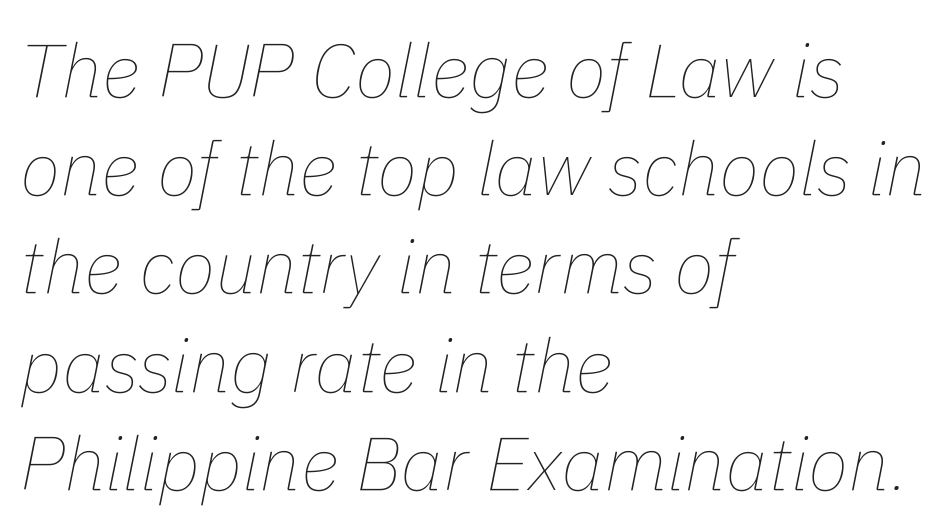
Think of a printed novel: that variable character pitch is what you see here. Each word holds together tightly as a unit, with standard inter-letter gaps. The typeface has the unassuming heft of standard copy or less. Each row of text sits above clean, open space. Short and long lines alike share a common starting point at left. The space between consecutive lines is moderate.
